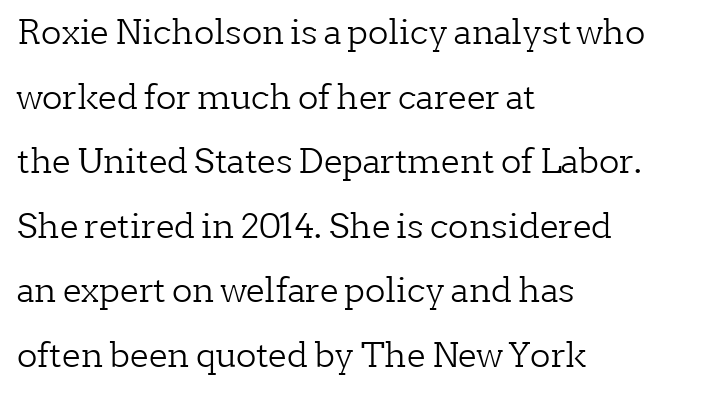
{"serif": "yes", "italic": "no", "bold": "no", "weight": "light", "width": "normal", "stroke_contrast": "low", "x_height": "medium", "monospaced": "no", "underline": "no", "align": "left", "line_spacing": "loose", "line_spacing_ratio": 1.9, "letter_spacing": "normal", "letter_spacing_em": 0.0, "glyph_px": 34}
